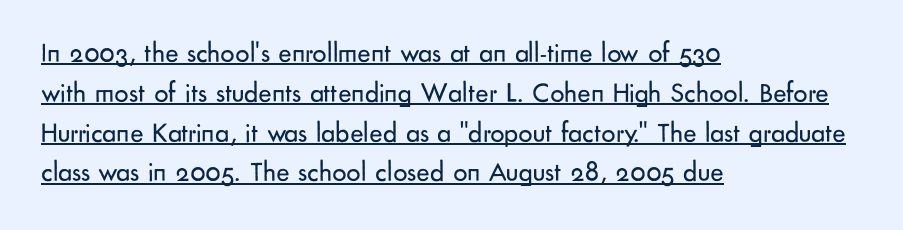
This rendering leaves character spacing at its baseline value. This is the regular roman posture of the typeface. Summary of weight: not heavy and not bold. Serif or sans? Sans — the stroke terminals are bare.
